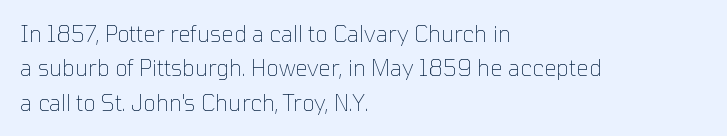
The specimen reads as upright at a glance. Is the stroke heavy? The answer is a plain regular-or-lighter. Clear beneath every line of the passage. Notice how descenders clear the ascenders below comfortably — that's standard leading.
